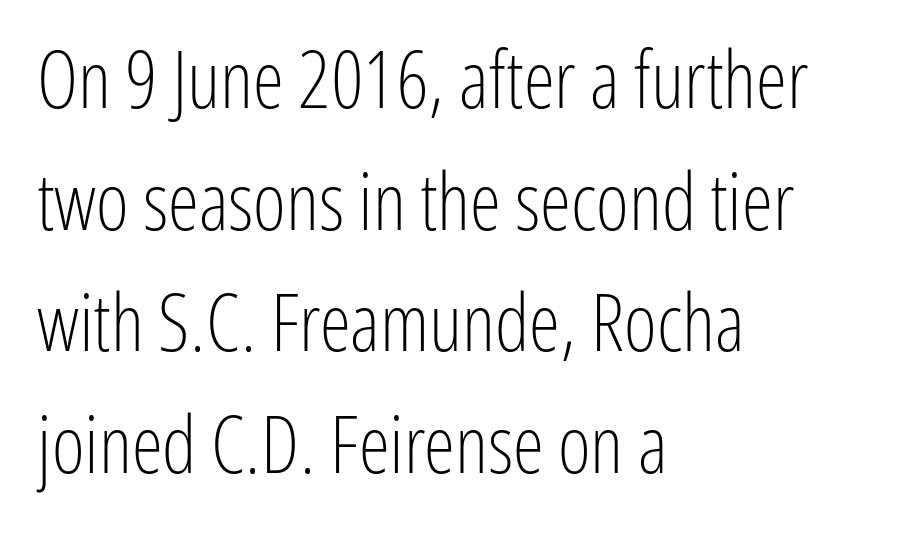
The font sits on the lighter half of the weight spectrum, regular included. Normally led — the rows are evenly, conventionally spaced. Leftover space on each line is placed entirely after the last word. Beneath every word, the page is bare. Each word holds together tightly as a unit, with standard inter-letter gaps.
